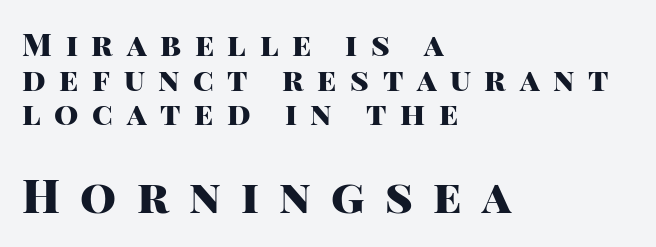
The image shows 46 px heavy sans-serif type, upright; set left-aligned, tight line spacing (1.12x), unusually wide letter spacing (+0.44 em), not underlined; the second (bottom) block is 1.48x larger; high stroke contrast and a large x-height.
